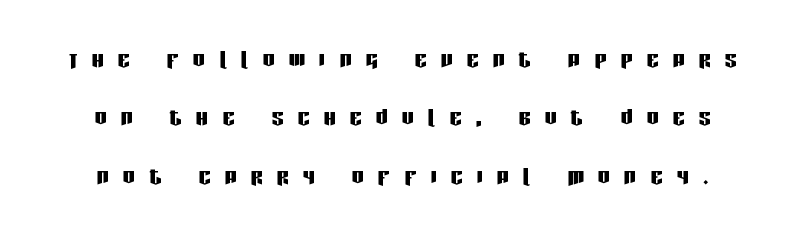
{"serif": "no", "italic": "no", "width": "condensed", "stroke_contrast": "low", "x_height": "large", "monospaced": "no", "underline": "no", "align": "center", "line_spacing": "loose", "line_spacing_ratio": 1.95, "letter_spacing": "wide", "letter_spacing_em": 0.47, "glyph_px": 30}
